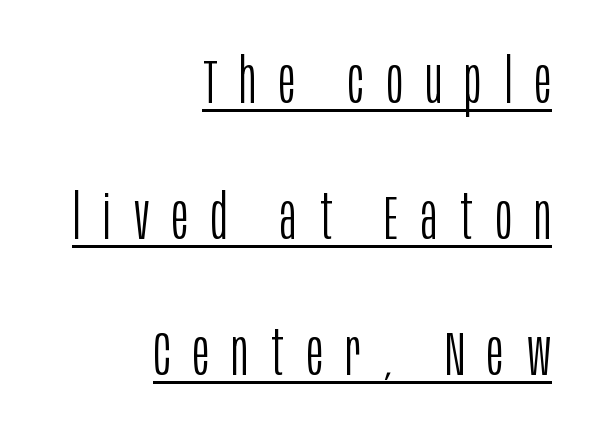
Q: Is the text bold? A: No.
Q: Is the text italic (slanted)? A: No, it is upright.
Q: Is the typeface a serif or a sans-serif typeface? A: Sans-serif.
Q: Is the text underlined? A: Yes.
Q: How is the paragraph aligned? A: Right-aligned.
Q: Is the spacing between letters normal or unusually wide? A: Unusually wide.
Q: Is the spacing between lines tight, normal or loose? A: Loose.
Q: Width (condensed, normal, or wide)? A: Condensed.
Q: Stroke contrast? A: Low.
Q: x-height? A: Large.
Q: Monospaced? A: No.
